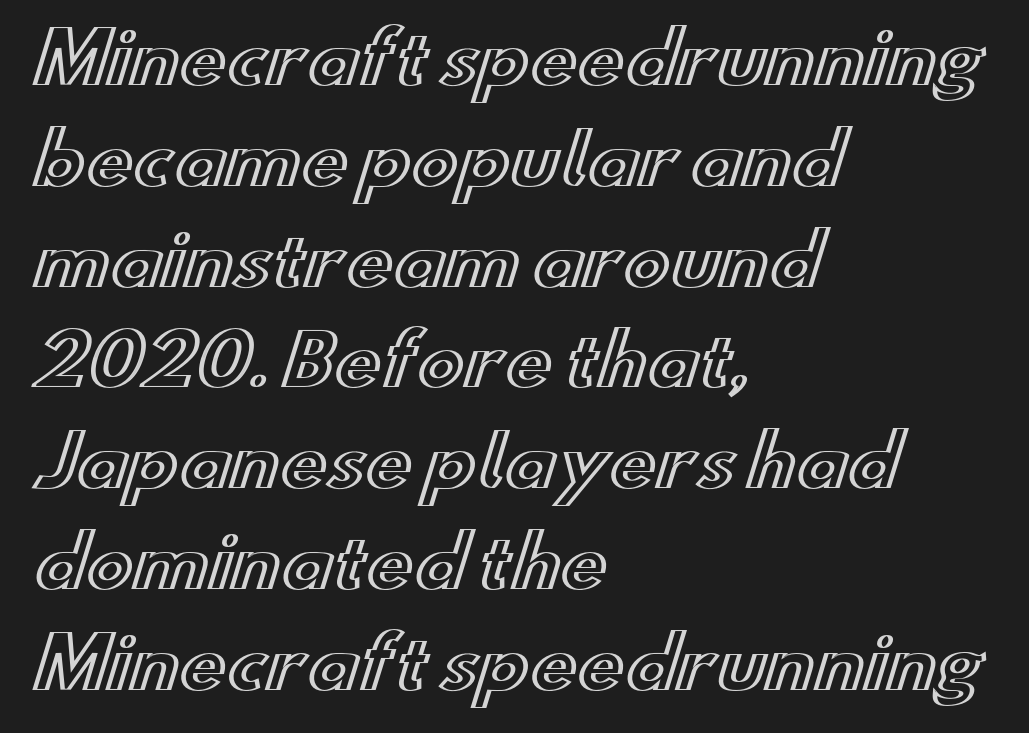
A typesetter would call this leading conventional body-copy spacing. A typesetter would call this zero additional tracking. In CSS terms this would be text-align: left. Note the varied advance widths — an 'i' is clearly narrower than an 'm'.
